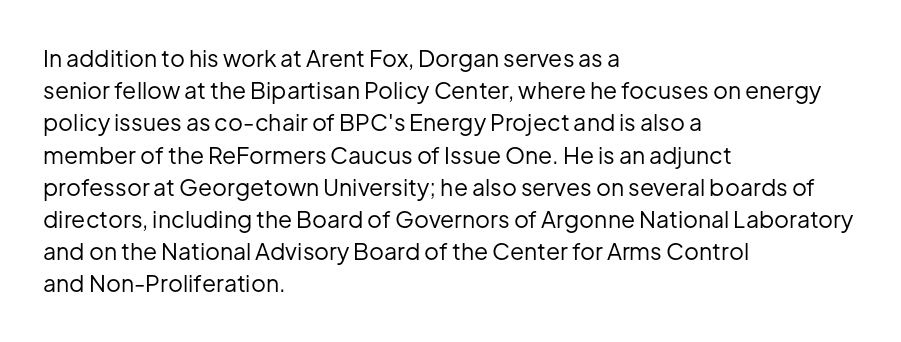
{"italic": "no", "bold": "no", "underline": "no", "align": "left", "line_spacing": "normal", "line_spacing_ratio": 1.4, "letter_spacing": "normal", "letter_spacing_em": 0.0, "glyph_px": 23}
